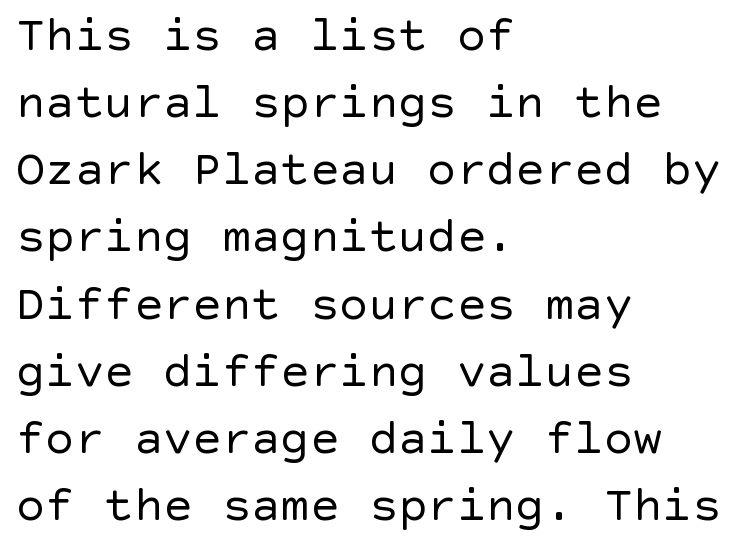
Q: Is the text bold? A: No.
Q: Is the text italic (slanted)? A: No, it is upright.
Q: Is the typeface a serif or a sans-serif typeface? A: Sans-serif.
Q: Is the text underlined? A: No.
Q: How is the paragraph aligned? A: Left-aligned.
Q: Is the spacing between letters normal or unusually wide? A: Normal.
Q: Is the spacing between lines tight, normal or loose? A: Normal.
Q: Width (condensed, normal, or wide)? A: Normal.
Q: x-height? A: Large.
